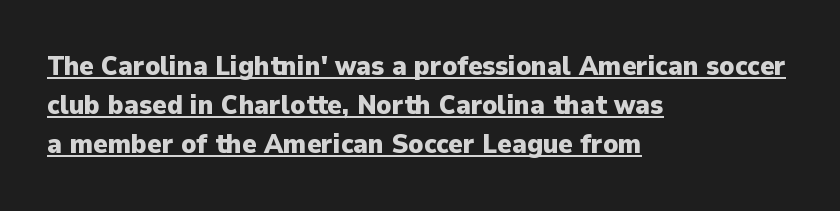
Thick stems and heavy bowls — unmistakably bold. The specimen includes a rule beneath the text block's lines. How are the letters spaced? Ordinarily, with no added tracking. The leading is moderate, giving the passage an even texture.
